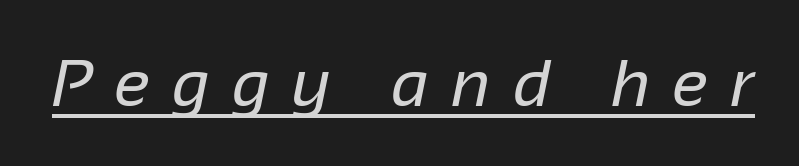
{"serif": "no", "bold": "no", "weight": "regular", "width": "normal", "stroke_contrast": "low", "x_height": "medium", "monospaced": "no", "underline": "yes", "letter_spacing": "wide", "letter_spacing_em": 0.33, "glyph_px": 67}
